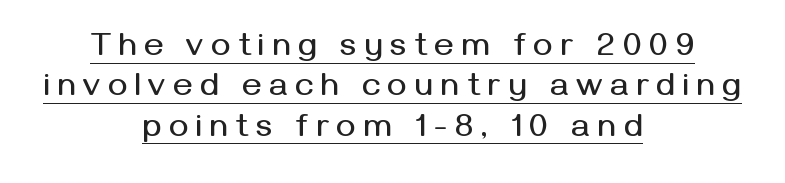
{"serif": "no", "italic": "no", "width": "normal", "stroke_contrast": "medium", "x_height": "medium", "monospaced": "no", "underline": "yes", "align": "center", "line_spacing_ratio": 1.22, "letter_spacing": "wide", "letter_spacing_em": 0.23, "glyph_px": 33}
